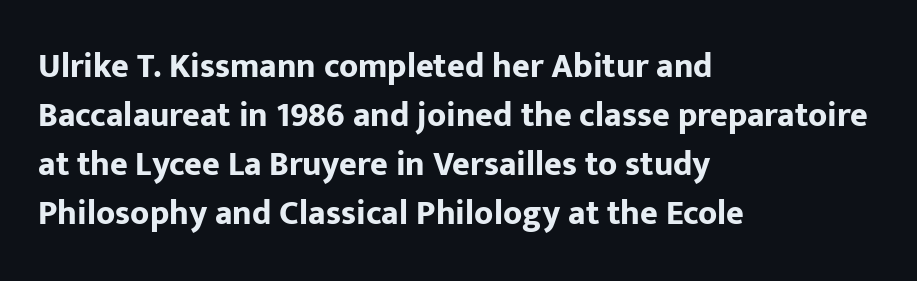
{"serif": "no", "italic": "no", "bold": "yes", "weight": "bold", "width": "normal", "stroke_contrast": "low", "x_height": "medium", "monospaced": "no", "underline": "no", "align": "left", "line_spacing": "normal", "line_spacing_ratio": 1.44, "letter_spacing": "normal", "letter_spacing_em": 0.0, "glyph_px": 34}
